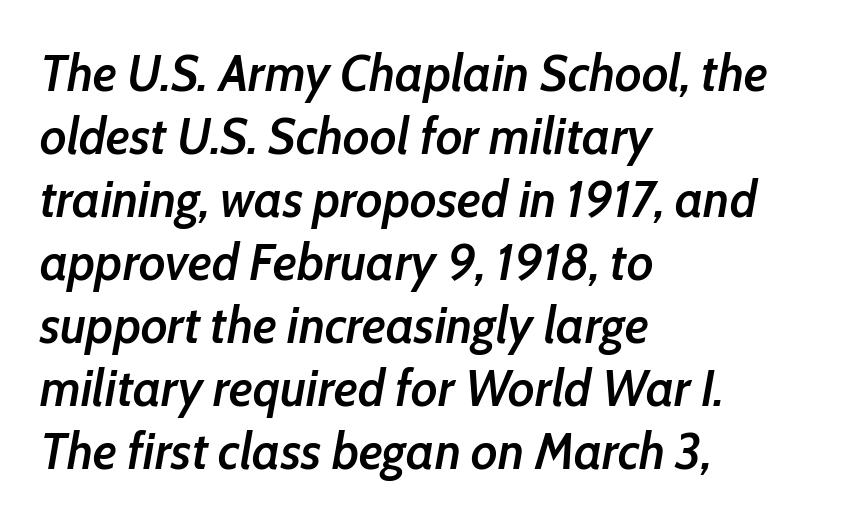
The image shows 52 px semibold, condensed type, italic (leaning right); set left-aligned, line spacing 1.21x, normal letter spacing, not underlined; low stroke contrast and a medium x-height.
